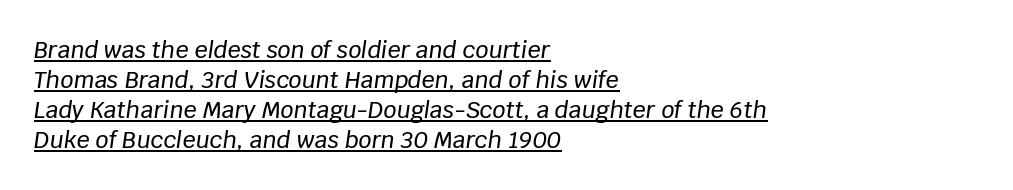
{"italic": "yes", "lean": "right", "slant_degrees": 8, "underline": "yes", "align": "left", "line_spacing": "normal", "line_spacing_ratio": 1.31, "letter_spacing": "normal", "letter_spacing_em": 0.0, "glyph_px": 23}
